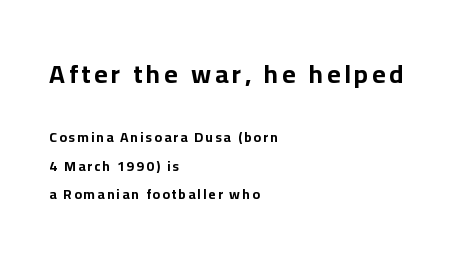
{"italic": "no", "bold": "yes", "underline": "no", "align": "left", "line_spacing": "loose", "line_spacing_ratio": 2.05, "larger_block": "first", "size_ratio": 1.86, "glyph_px": 26}
